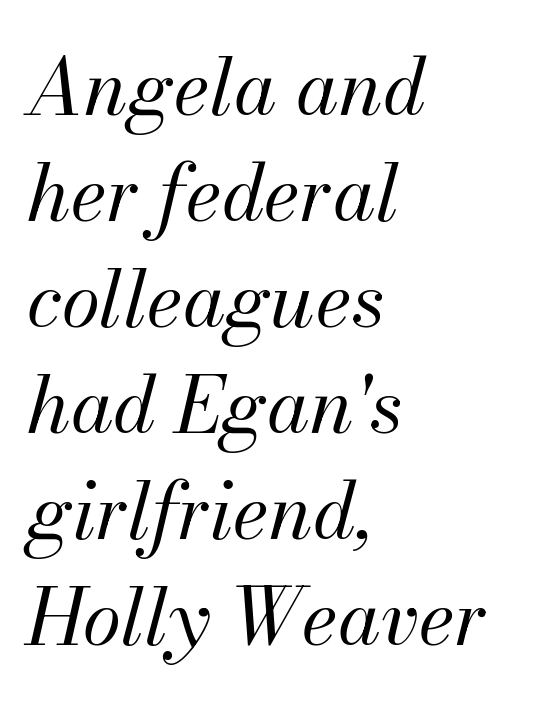
{"italic": "yes", "lean": "right", "slant_degrees": 13, "bold": "no", "weight": "regular", "width": "normal", "stroke_contrast": "medium", "x_height": "small", "monospaced": "no", "underline": "no", "align": "left", "line_spacing": "normal", "line_spacing_ratio": 1.36, "letter_spacing": "normal", "letter_spacing_em": 0.0, "glyph_px": 78}
